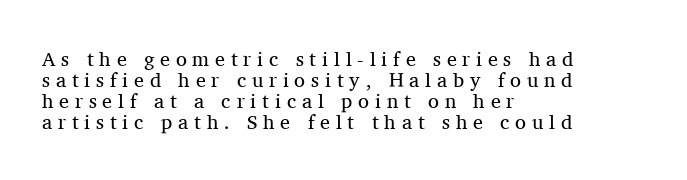
The image shows 20 px text type, upright; set left-aligned, tight line spacing (1.05x), unusually wide letter spacing (+0.29 em), not underlined.
